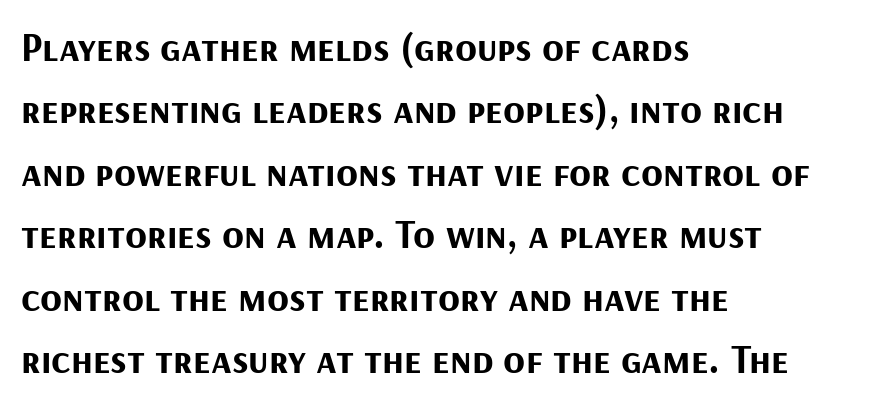
{"serif": "no", "italic": "no", "bold": "yes", "weight": "bold", "width": "normal", "stroke_contrast": "medium", "x_height": "medium", "monospaced": "no", "underline": "no", "align": "left", "line_spacing": "normal", "line_spacing_ratio": 1.56, "letter_spacing": "normal", "letter_spacing_em": 0.0, "glyph_px": 40}
